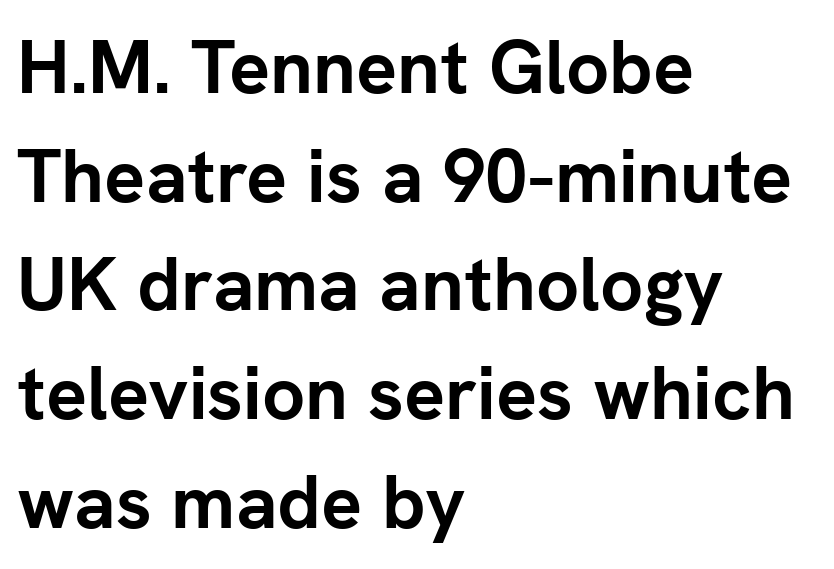
One glance says typical: line gaps are just what's usual. The setting favours the left margin, as ordinary paragraphs usually do. Looks like regular typesetting: each glyph gets only the width it needs. Plenty of ink on the page — the face is bold. Unmarked baselines from the first word to the last.
